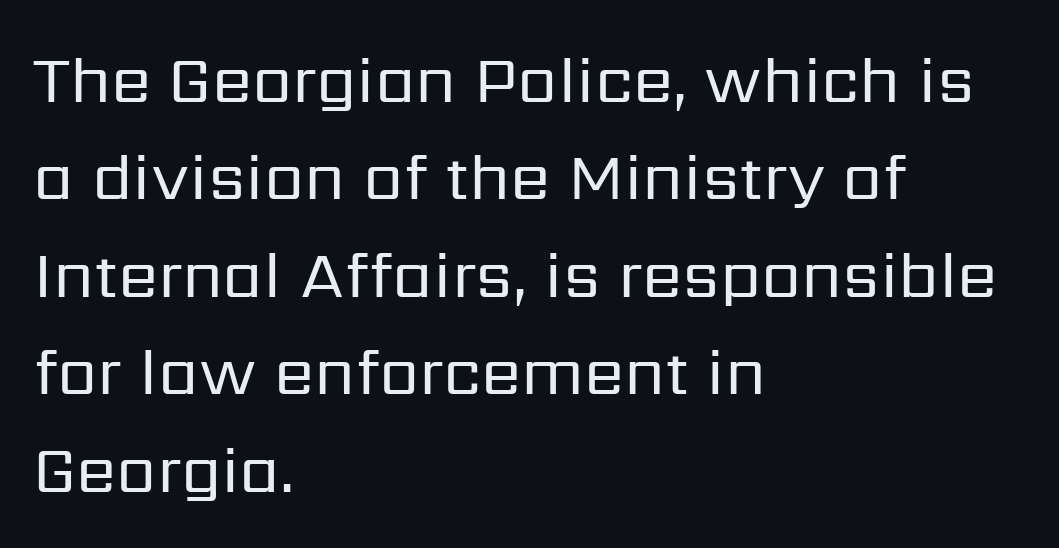
Q: Is the text bold? A: No.
Q: Is the text italic (slanted)? A: No, it is upright.
Q: Is the typeface a serif or a sans-serif typeface? A: Sans-serif.
Q: Is the text underlined? A: No.
Q: How is the paragraph aligned? A: Left-aligned.
Q: Is the spacing between letters normal or unusually wide? A: Normal.
Q: Is the spacing between lines tight, normal or loose? A: Normal.
Q: Width (condensed, normal, or wide)? A: Normal.
Q: Stroke contrast? A: Low.
Q: x-height? A: Medium.
Q: Monospaced? A: No.
